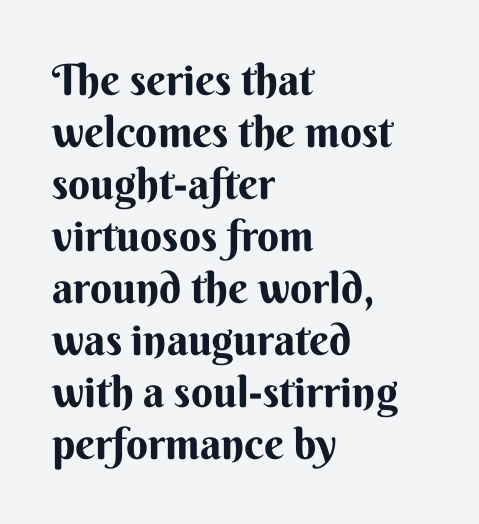
Set as a true bold cut, around the 700 mark. There is no visible air inserted between adjacent glyphs. Serif or sans? Sans — the stroke terminals are bare. Italic: no, the glyphs are upright roman. Casual observation: everything's shoved over to the left.
